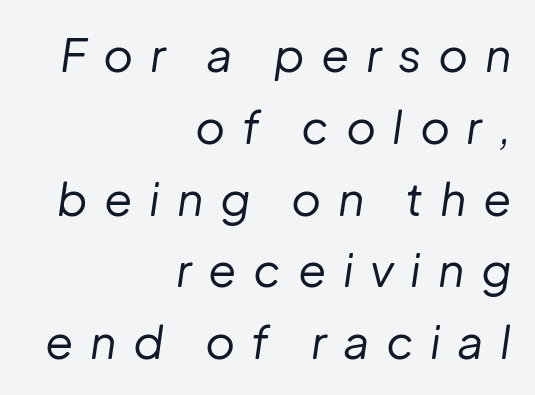
A typesetter would call this heavily tracked-out type. The ragged edge is on the left, which tells us the setting is flush right. Is the stroke heavy? The answer is a plain regular-or-lighter. Is this a fixed-width face? No — the glyphs have proportional, varying widths.
